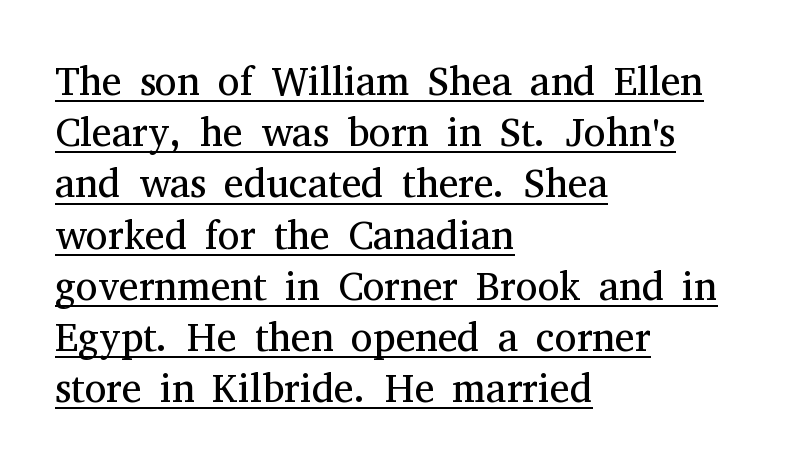
Evenly set lines give the paragraph a standard silhouette. Tracking here is standard; glyphs follow each other at the usual distance. Short and long lines alike share a common starting point at left. The letters advance in unequal steps, a hallmark of proportional type.
